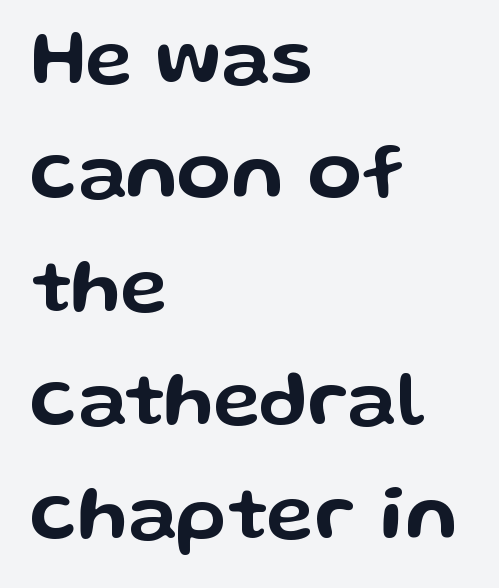
{"serif": "no", "italic": "no", "width": "wide", "stroke_contrast": "low", "x_height": "medium", "monospaced": "no", "underline": "no", "align": "left", "line_spacing": "normal", "line_spacing_ratio": 1.44, "letter_spacing": "normal", "letter_spacing_em": 0.0, "glyph_px": 79}
